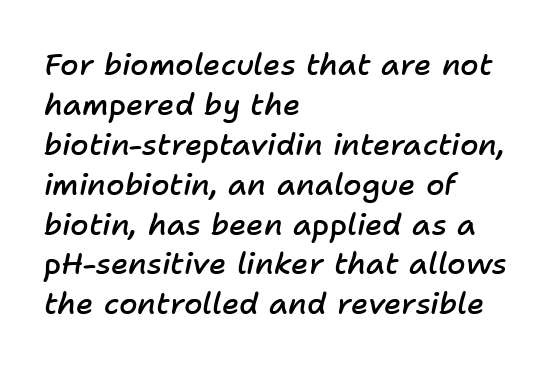
Q: Is the text bold? A: Semi-bold.
Q: Is the text italic (slanted)? A: Yes, it leans right by about 11 degrees.
Q: Is the text underlined? A: No.
Q: How is the paragraph aligned? A: Left-aligned.
Q: Is the spacing between letters normal or unusually wide? A: Normal.
Q: Is the spacing between lines tight, normal or loose? A: Normal.
Q: Width (condensed, normal, or wide)? A: Normal.
Q: Stroke contrast? A: Low.
Q: x-height? A: Medium.
Q: Monospaced? A: No.
